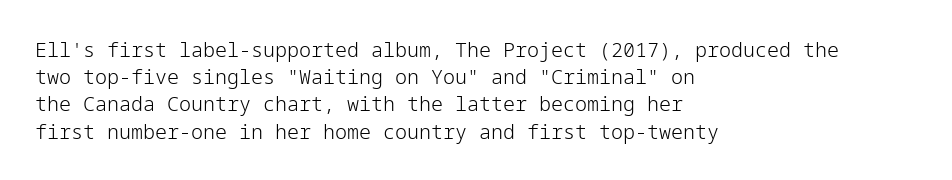
The text block is weighted toward the left margin, trailing off unevenly rightward. Summary of vertical rhythm: regular, with standard interline spacing. Spacing between characters is what you'd get straight out of the box. The letterforms sit at book weight or below.
